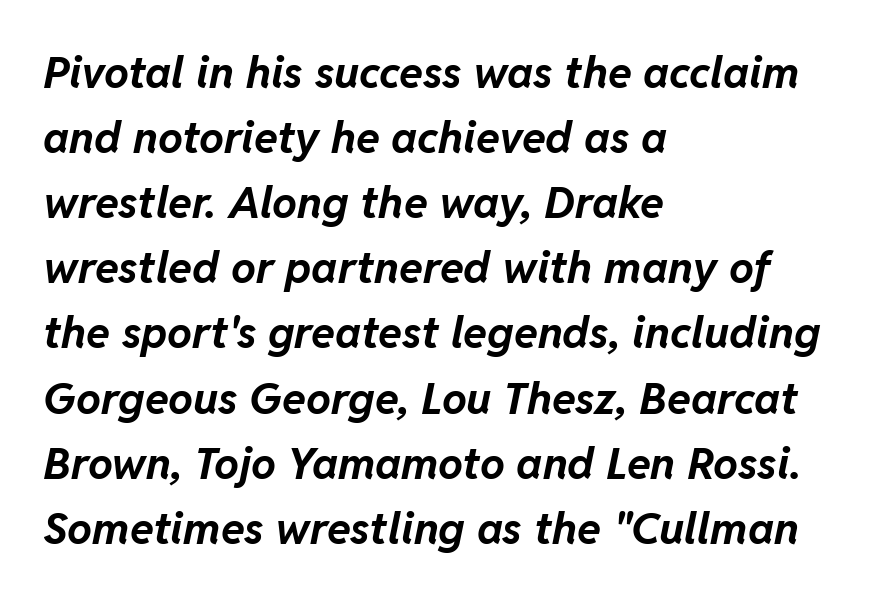
{"italic": "yes", "lean": "right", "slant_degrees": 11, "bold": "yes", "weight": "bold", "width": "normal", "stroke_contrast": "low", "x_height": "medium", "monospaced": "no", "underline": "no", "align": "left", "line_spacing": "normal", "line_spacing_ratio": 1.48, "letter_spacing": "normal", "letter_spacing_em": 0.0, "glyph_px": 44}
